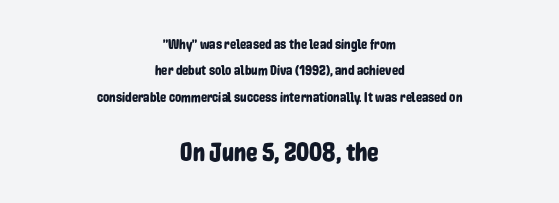
Q: Is the text italic (slanted)? A: No, it is upright.
Q: Is the text underlined? A: No.
Q: How is the paragraph aligned? A: Centered.
Q: Is the spacing between letters normal or unusually wide? A: Normal.
Q: Which block of text is set in a larger size, the first (top) or the second (bottom)? A: The second (bottom) one.
